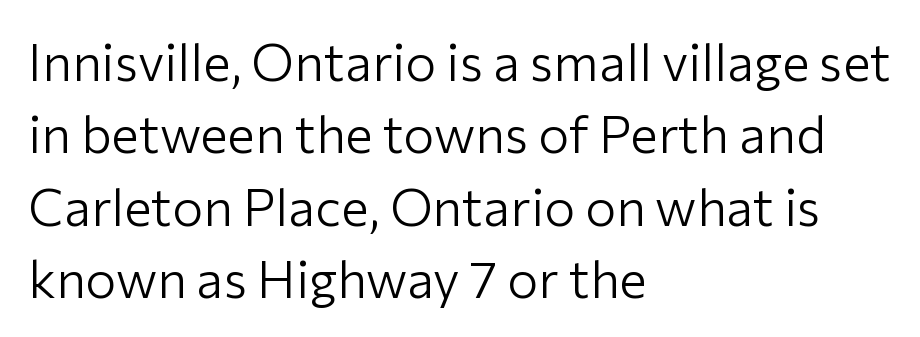
{"serif": "no", "italic": "no", "bold": "no", "weight": "light", "width": "normal", "stroke_contrast": "low", "x_height": "medium", "monospaced": "no", "underline": "no", "align": "left", "line_spacing": "normal", "line_spacing_ratio": 1.39, "letter_spacing": "normal", "letter_spacing_em": 0.0, "glyph_px": 52}
